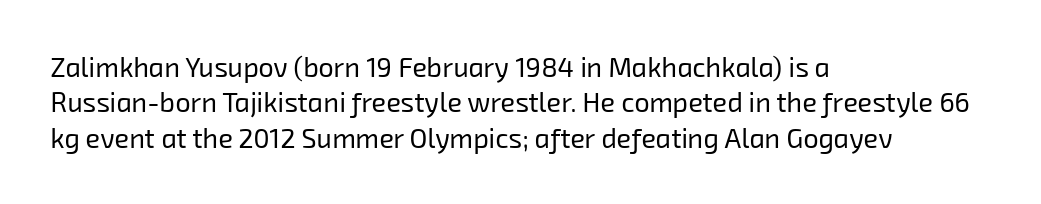
The image shows 27 px text type; set left-aligned, normal line spacing (1.31x), normal letter spacing, not underlined.
